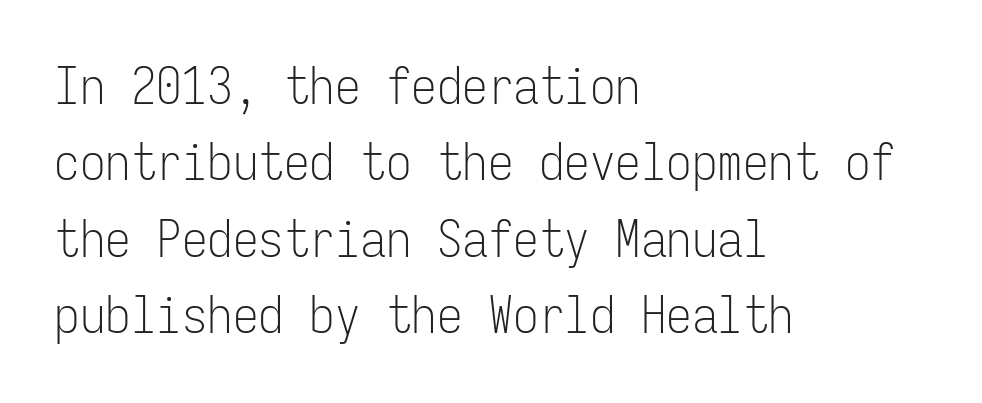
The image shows 51 px light, condensed sans-serif type, upright, monospaced; set left-aligned, normal line spacing (1.5x), normal letter spacing, not underlined; low stroke contrast and a medium x-height.
